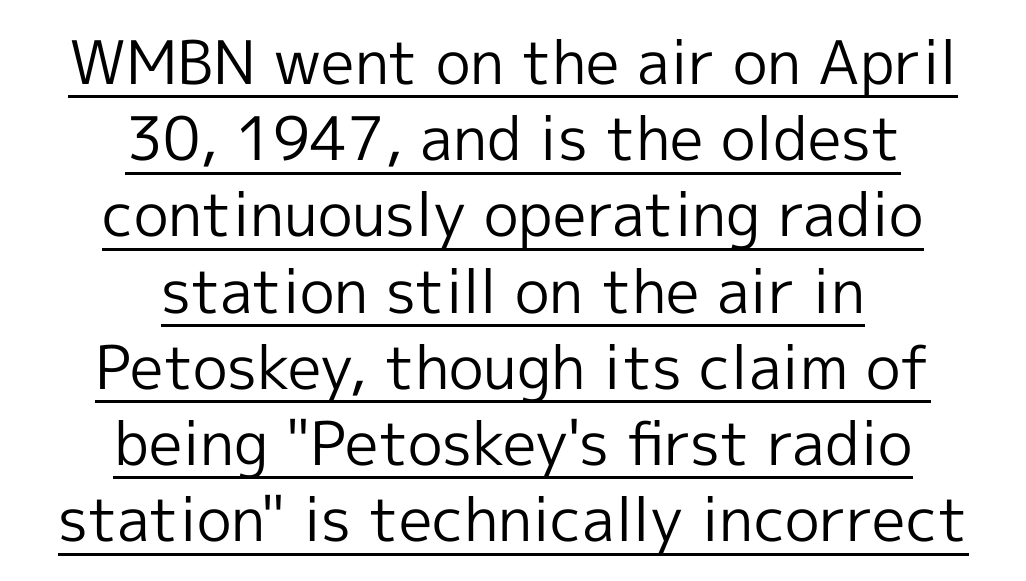
Q: Is the text bold? A: No.
Q: Is the text italic (slanted)? A: No, it is upright.
Q: Is the typeface a serif or a sans-serif typeface? A: Sans-serif.
Q: Is the text underlined? A: Yes.
Q: How is the paragraph aligned? A: Centered.
Q: Is the spacing between letters normal or unusually wide? A: Normal.
Q: Is the spacing between lines tight, normal or loose? A: Normal.
Q: Width (condensed, normal, or wide)? A: Normal.
Q: x-height? A: Medium.
Q: Monospaced? A: No.
